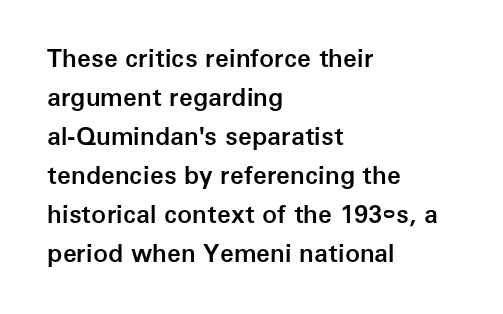
The image shows 25 px text type, upright; set left-aligned, normal line spacing (1.56x), normal letter spacing, not underlined.
